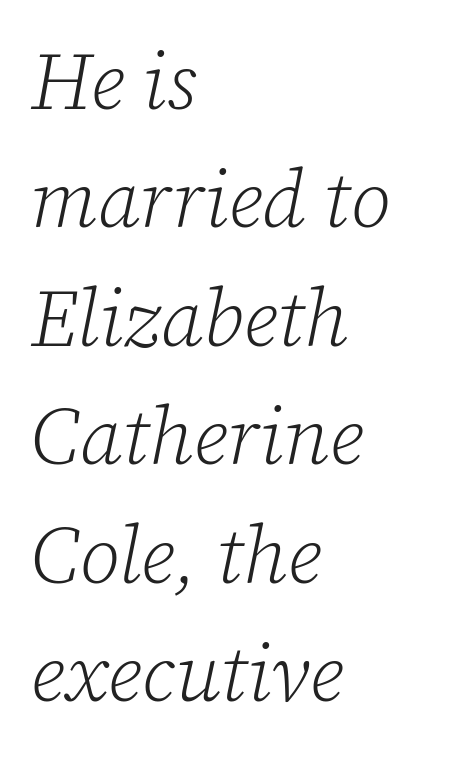
Q: Is the text bold? A: No.
Q: Is the text italic (slanted)? A: Yes, it leans right by about 12 degrees.
Q: Is the typeface a serif or a sans-serif typeface? A: Serif.
Q: Is the text underlined? A: No.
Q: How is the paragraph aligned? A: Left-aligned.
Q: Is the spacing between letters normal or unusually wide? A: Normal.
Q: Is the spacing between lines tight, normal or loose? A: Normal.
Q: Width (condensed, normal, or wide)? A: Normal.
Q: Stroke contrast? A: Low.
Q: x-height? A: Medium.
Q: Monospaced? A: No.
